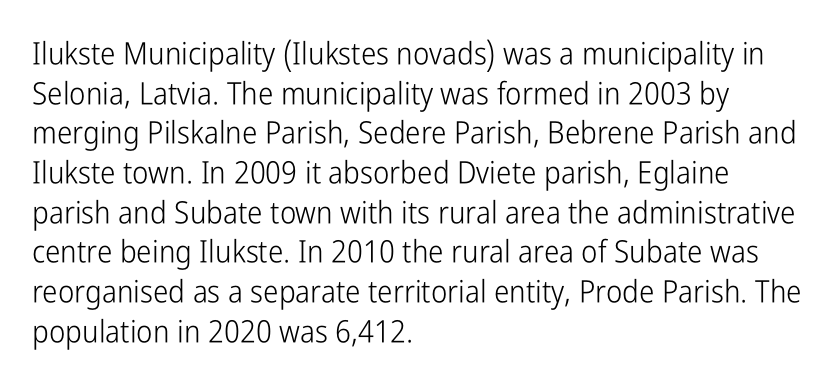
The image shows 31 px light, condensed sans-serif type, upright; set left-aligned, normal line spacing (1.28x), normal letter spacing, not underlined; low stroke contrast and a medium x-height.
